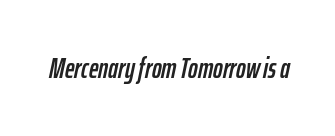
Q: Is the text italic (slanted)? A: Yes, it leans right by about 12 degrees.
Q: Is the text underlined? A: No.
Q: Is the spacing between letters normal or unusually wide? A: Normal.
Q: Width (condensed, normal, or wide)? A: Condensed.
Q: Stroke contrast? A: Low.
Q: x-height? A: Medium.
Q: Monospaced? A: No.
